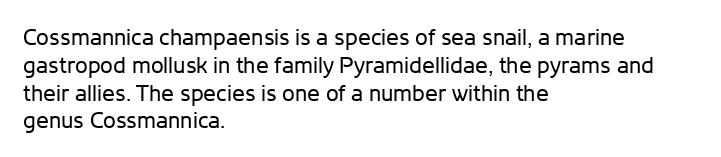
{"italic": "no", "bold": "no", "underline": "no", "align": "left", "line_spacing_ratio": 1.21, "letter_spacing": "normal", "letter_spacing_em": 0.0, "glyph_px": 23}
